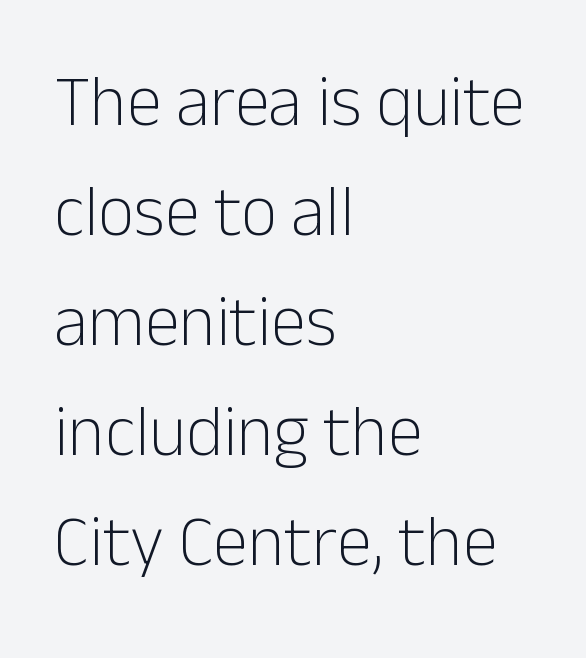
Q: Is the text bold? A: No.
Q: Is the text italic (slanted)? A: No, it is upright.
Q: Is the typeface a serif or a sans-serif typeface? A: Sans-serif.
Q: Is the text underlined? A: No.
Q: How is the paragraph aligned? A: Left-aligned.
Q: Is the spacing between letters normal or unusually wide? A: Normal.
Q: Is the spacing between lines tight, normal or loose? A: Normal.
Q: Width (condensed, normal, or wide)? A: Normal.
Q: Stroke contrast? A: Low.
Q: x-height? A: Medium.
Q: Monospaced? A: No.
